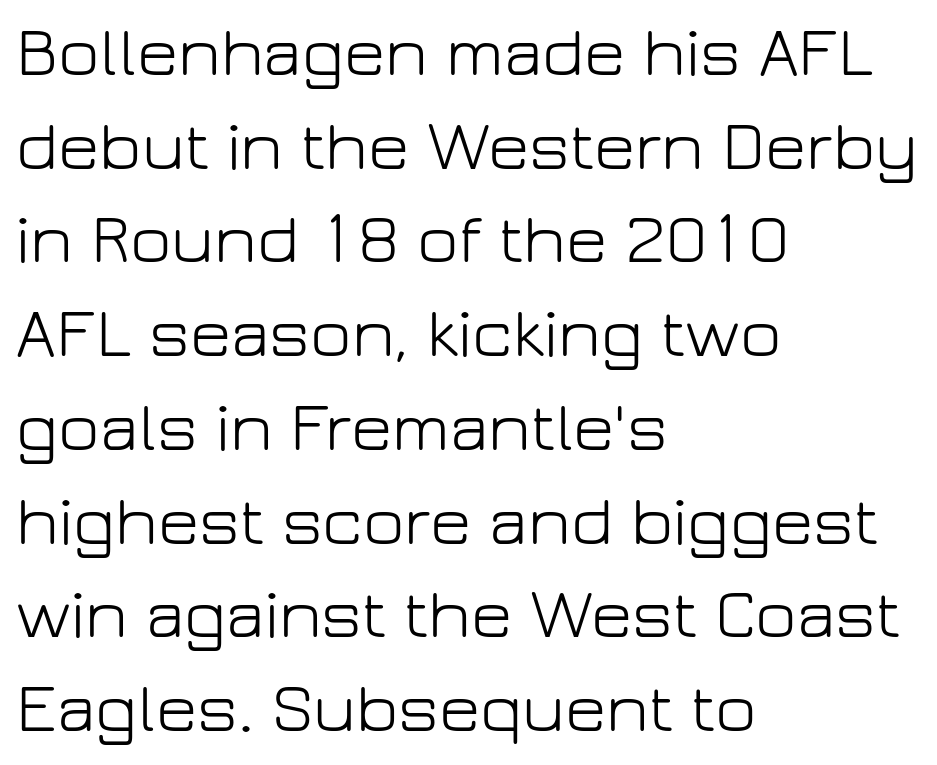
Q: Is the text bold? A: No.
Q: Is the text italic (slanted)? A: No, it is upright.
Q: Is the typeface a serif or a sans-serif typeface? A: Sans-serif.
Q: Is the text underlined? A: No.
Q: How is the paragraph aligned? A: Left-aligned.
Q: Is the spacing between letters normal or unusually wide? A: Normal.
Q: Is the spacing between lines tight, normal or loose? A: Normal.
Q: Width (condensed, normal, or wide)? A: Normal.
Q: Stroke contrast? A: Low.
Q: x-height? A: Medium.
Q: Monospaced? A: No.
